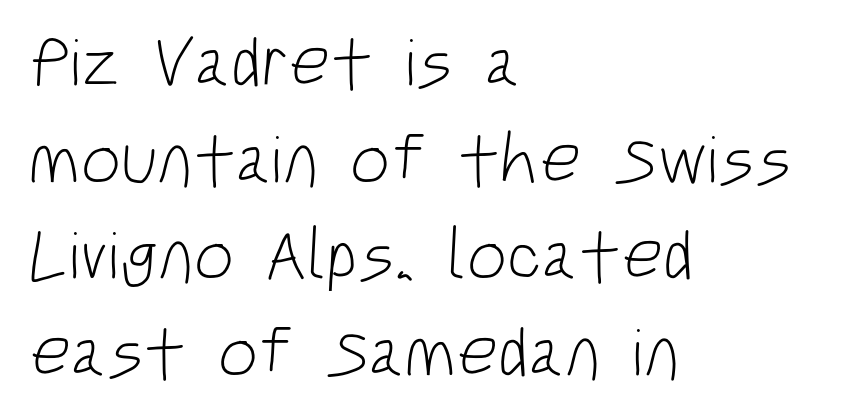
Q: Is the text bold? A: No.
Q: Is the typeface a serif or a sans-serif typeface? A: Sans-serif.
Q: Is the text underlined? A: No.
Q: How is the paragraph aligned? A: Left-aligned.
Q: Is the spacing between letters normal or unusually wide? A: Normal.
Q: Is the spacing between lines tight, normal or loose? A: Normal.
Q: Width (condensed, normal, or wide)? A: Condensed.
Q: Stroke contrast? A: Low.
Q: x-height? A: Large.
Q: Monospaced? A: No.
